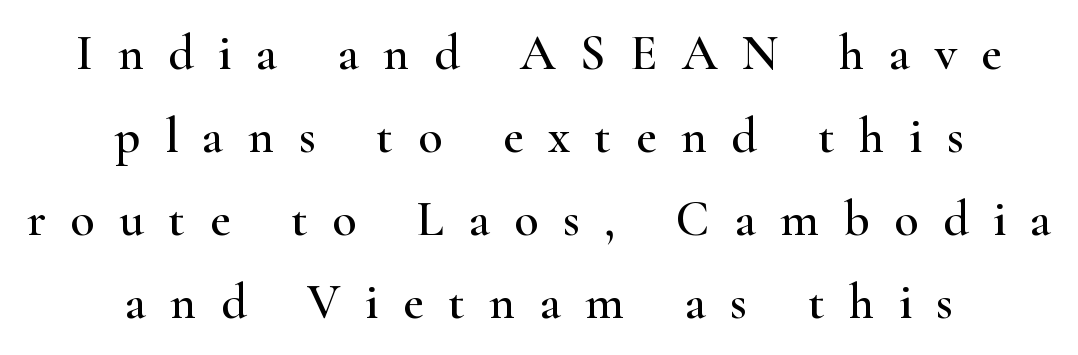
One-word summary of the alignment: center. Characters follow at a spacing far wider than the type designer built in. Quick note: underline off. Italic: no, the glyphs are upright roman. Normally led — the rows are evenly, conventionally spaced.
